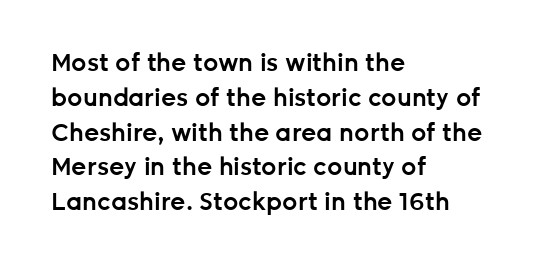
Q: Is the text bold? A: Semi-bold.
Q: Is the text italic (slanted)? A: No, it is upright.
Q: Is the text underlined? A: No.
Q: How is the paragraph aligned? A: Left-aligned.
Q: Is the spacing between letters normal or unusually wide? A: Normal.
Q: Is the spacing between lines tight, normal or loose? A: Normal.
